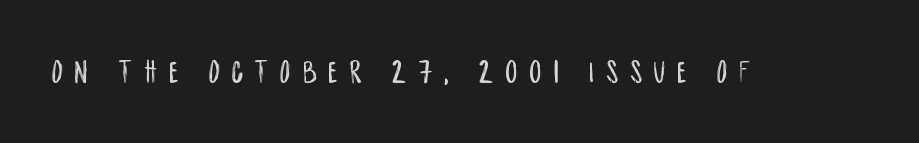
The image shows 32 px condensed sans-serif type, upright; set unusually wide letter spacing (+0.38 em), not underlined; low stroke contrast and a large x-height.
